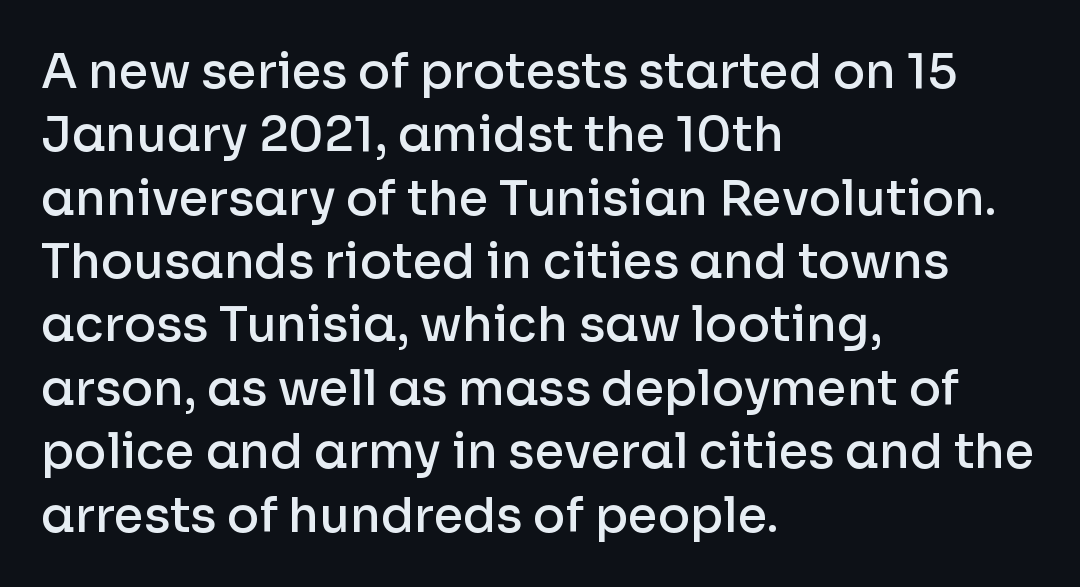
Q: Is the text bold? A: Semi-bold.
Q: Is the text italic (slanted)? A: No, it is upright.
Q: Is the typeface a serif or a sans-serif typeface? A: Sans-serif.
Q: Is the text underlined? A: No.
Q: How is the paragraph aligned? A: Left-aligned.
Q: Is the spacing between letters normal or unusually wide? A: Normal.
Q: Is the spacing between lines tight, normal or loose? A: Normal.
Q: Width (condensed, normal, or wide)? A: Normal.
Q: Stroke contrast? A: Low.
Q: x-height? A: Medium.
Q: Monospaced? A: No.
